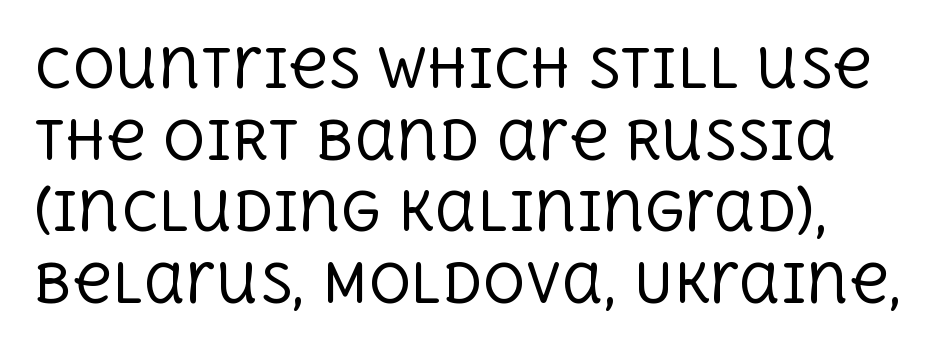
The image shows 53 px regular-weight serif type, upright; set normal line spacing (1.35x), normal letter spacing, not underlined; a large x-height.
